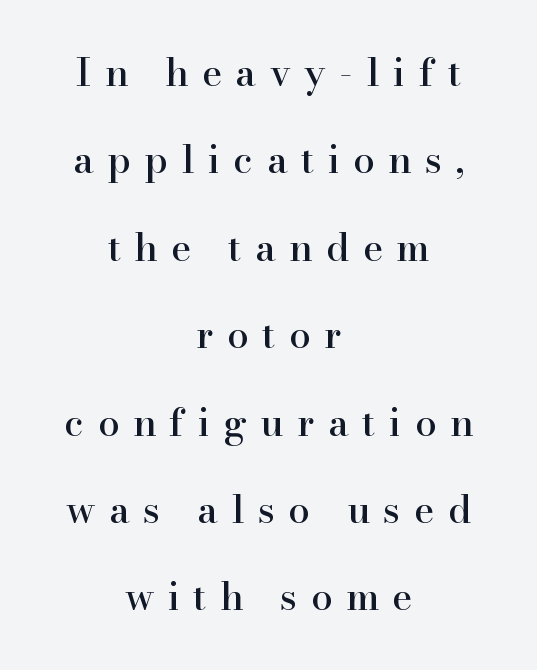
{"serif": "yes", "italic": "no", "width": "normal", "stroke_contrast": "high", "x_height": "small", "monospaced": "no", "underline": "no", "align": "center", "line_spacing": "loose", "line_spacing_ratio": 2.3, "letter_spacing": "wide", "letter_spacing_em": 0.36, "glyph_px": 38}
